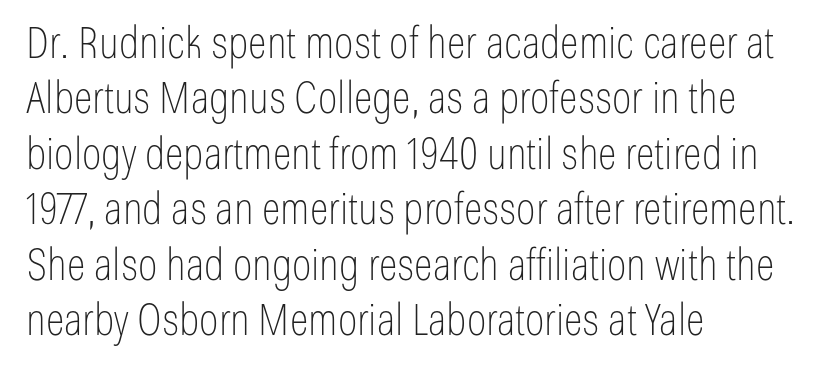
The image shows 44 px thin, condensed sans-serif type, upright; set left-aligned, normal line spacing (1.26x), normal letter spacing, not underlined; low stroke contrast and a medium x-height.
